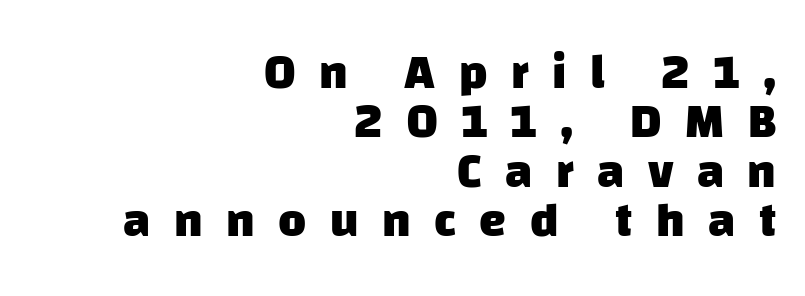
Q: Is the text bold? A: Yes.
Q: Is the typeface a serif or a sans-serif typeface? A: Sans-serif.
Q: Is the text underlined? A: No.
Q: How is the paragraph aligned? A: Right-aligned.
Q: Is the spacing between letters normal or unusually wide? A: Unusually wide.
Q: Is the spacing between lines tight, normal or loose? A: Tight.
Q: Width (condensed, normal, or wide)? A: Normal.
Q: Stroke contrast? A: Low.
Q: x-height? A: Large.
Q: Monospaced? A: No.
